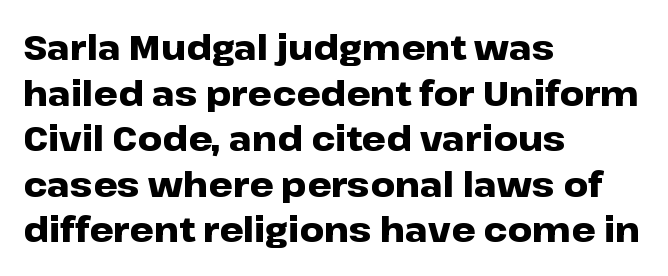
{"serif": "no", "italic": "no", "bold": "yes", "weight": "heavy", "width": "wide", "stroke_contrast": "low", "x_height": "medium", "monospaced": "no", "underline": "no", "align": "left", "line_spacing": "normal", "line_spacing_ratio": 1.34, "letter_spacing": "normal", "letter_spacing_em": 0.0, "glyph_px": 34}
